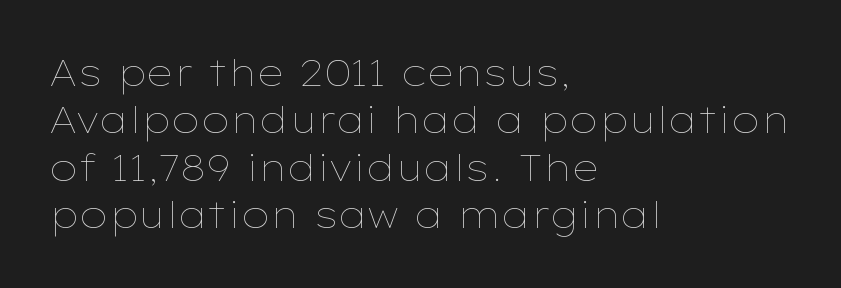
The image shows 37 px thin, wide type, upright; set left-aligned, normal line spacing (1.28x), normal letter spacing, not underlined; low stroke contrast and a medium x-height.
